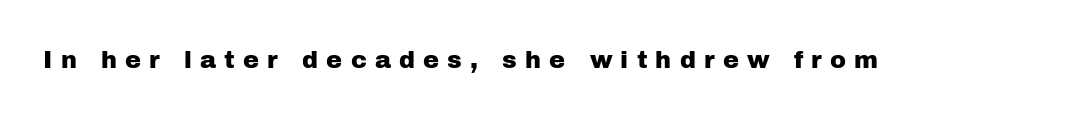
The image shows 24 px text type, upright; set unusually wide letter spacing (+0.34 em), not underlined.
